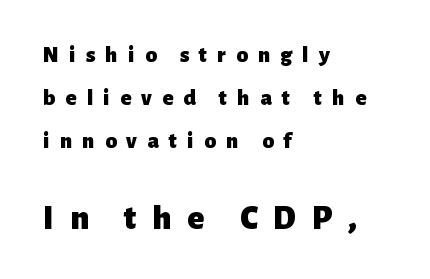
{"serif": "no", "italic": "no", "bold": "yes", "weight": "heavy", "width": "normal", "stroke_contrast": "low", "x_height": "medium", "monospaced": "no", "underline": "no", "align": "left", "line_spacing_ratio": 1.88, "letter_spacing": "wide", "letter_spacing_em": 0.44, "larger_block": "second", "size_ratio": 1.52, "glyph_px": 35}
